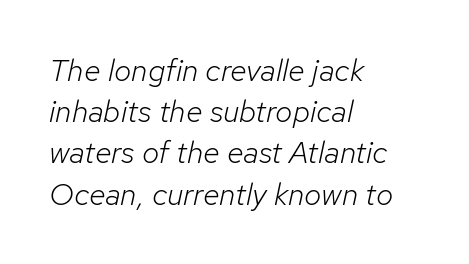
The image shows 31 px light type, italic (leaning right); set left-aligned, normal line spacing (1.33x), normal letter spacing, not underlined; low stroke contrast and a medium x-height.
